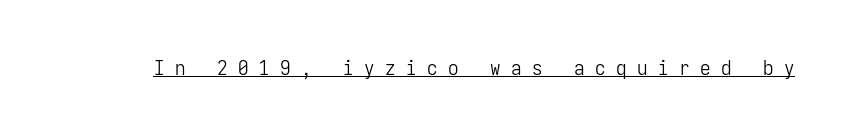
Q: Is the text bold? A: No.
Q: Is the text italic (slanted)? A: No, it is upright.
Q: Is the text underlined? A: Yes.
Q: Is the spacing between letters normal or unusually wide? A: Unusually wide.
